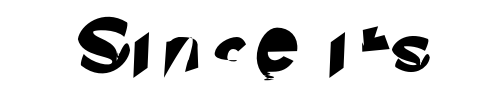
{"serif": "no", "width": "normal", "stroke_contrast": "low", "x_height": "small", "monospaced": "no", "underline": "no", "letter_spacing": "wide", "letter_spacing_em": 0.32, "glyph_px": 52}
